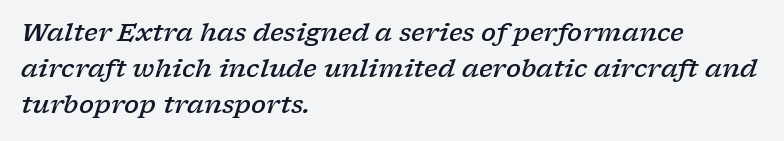
{"italic": "yes", "lean": "right", "slant_degrees": 17, "bold": "semi", "underline": "no", "align": "left", "line_spacing": "normal", "line_spacing_ratio": 1.45, "letter_spacing": "normal", "letter_spacing_em": 0.0, "glyph_px": 25}
